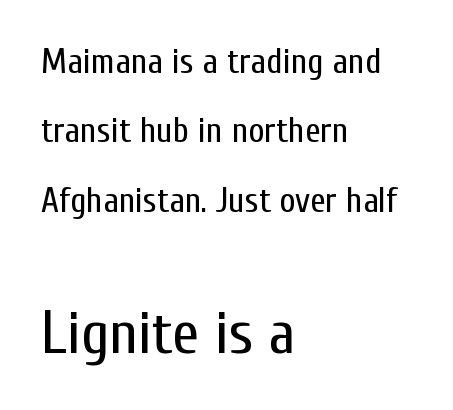
Spacing between characters is what you'd get straight out of the box. Airy leading. Ascenders rise straight up at ninety degrees. Think of a printed novel: that variable character pitch is what you see here. Note: no serifs on the glyphs. These lines stack with their left ends in a neat column.
